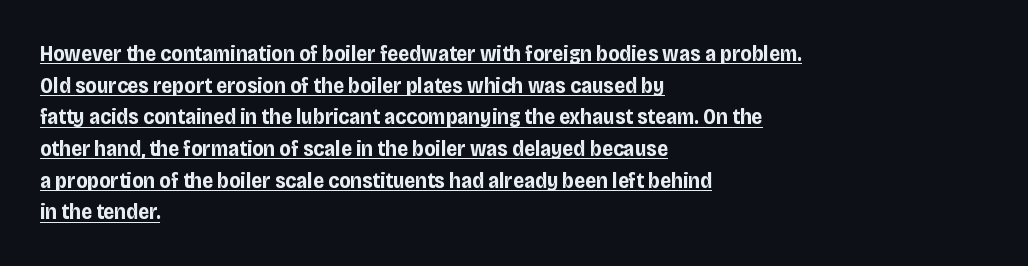
{"italic": "no", "bold": "yes", "underline": "yes", "align": "left", "line_spacing": "normal", "line_spacing_ratio": 1.44, "letter_spacing": "normal", "letter_spacing_em": 0.0, "glyph_px": 22}
